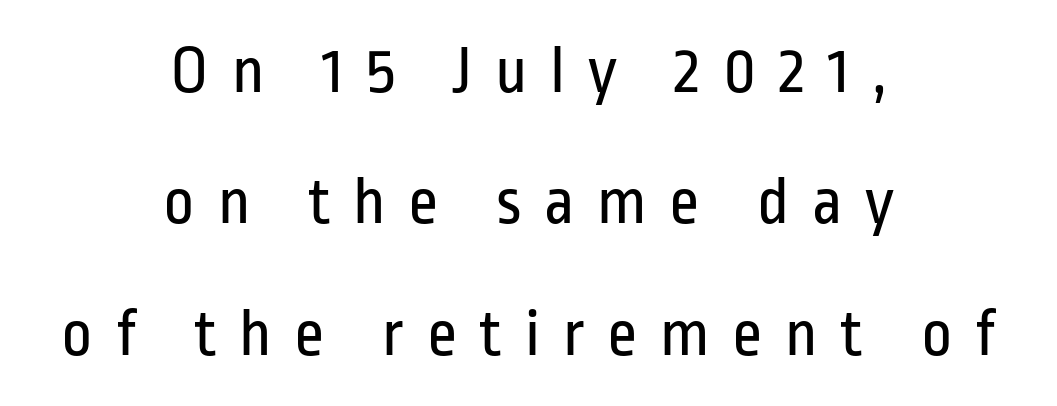
The image shows 67 px regular-weight, condensed sans-serif type, upright; set centered, loose line spacing (1.96x), unusually wide letter spacing (+0.34 em), not underlined; low stroke contrast and a medium x-height.
